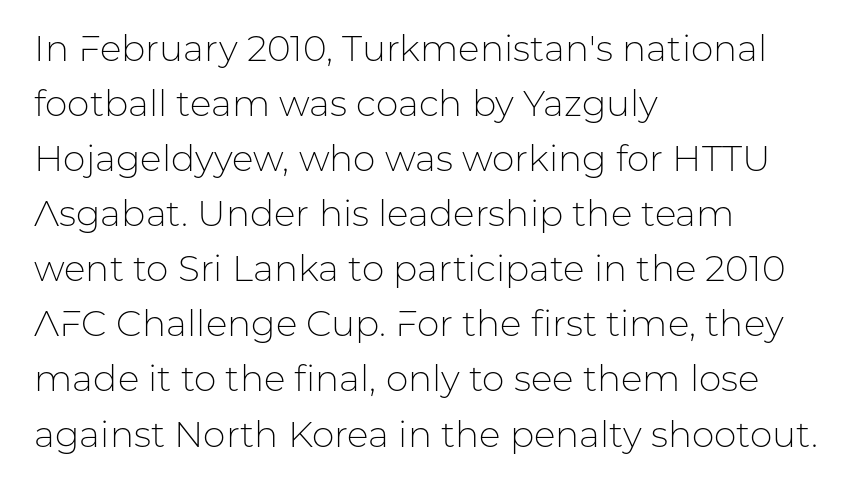
The image shows 36 px light sans-serif type, upright; set left-aligned, normal line spacing (1.53x), normal letter spacing, not underlined; low stroke contrast and a medium x-height.
